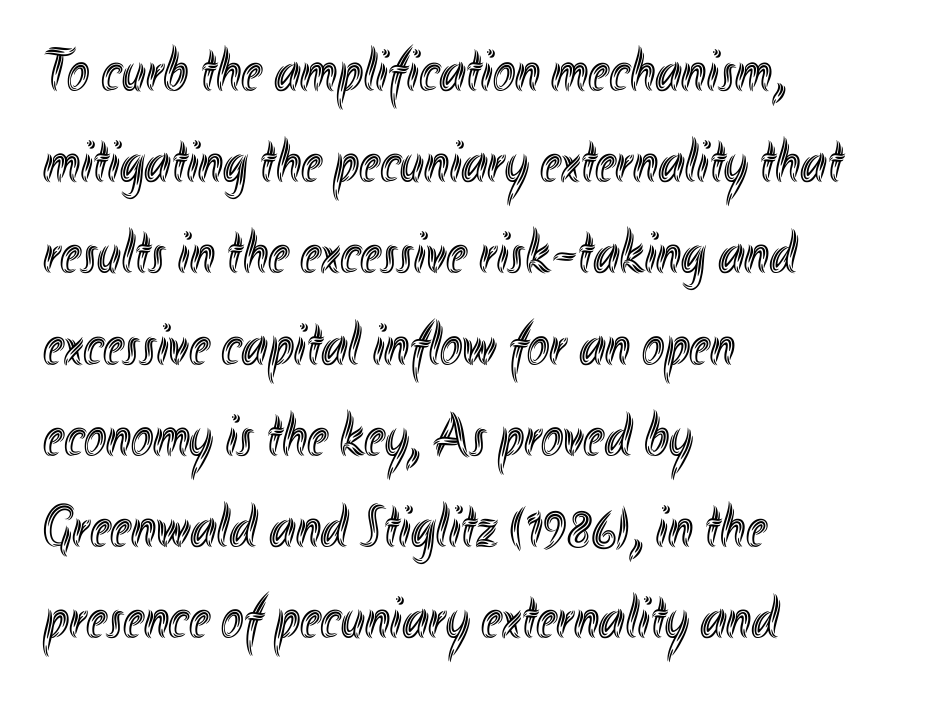
Vertical spacing — default. The gap between lines stays unmarked. Character widths vary here, with narrow letters taking less room than wide ones. The rendering anchors every line to the left-hand side. Here the glyphs are tracked normally, forming tight word shapes.
